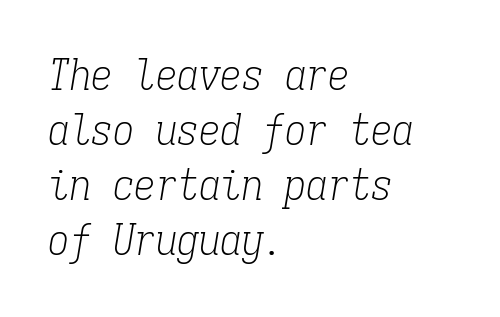
Q: Is the text bold? A: No.
Q: Is the text italic (slanted)? A: Yes, it leans right by about 9 degrees.
Q: Is the typeface a serif or a sans-serif typeface? A: Serif.
Q: Is the text underlined? A: No.
Q: How is the paragraph aligned? A: Left-aligned.
Q: Is the spacing between letters normal or unusually wide? A: Normal.
Q: Is the spacing between lines tight, normal or loose? A: Normal.
Q: Width (condensed, normal, or wide)? A: Condensed.
Q: Stroke contrast? A: Low.
Q: x-height? A: Medium.
Q: Monospaced? A: Yes.
